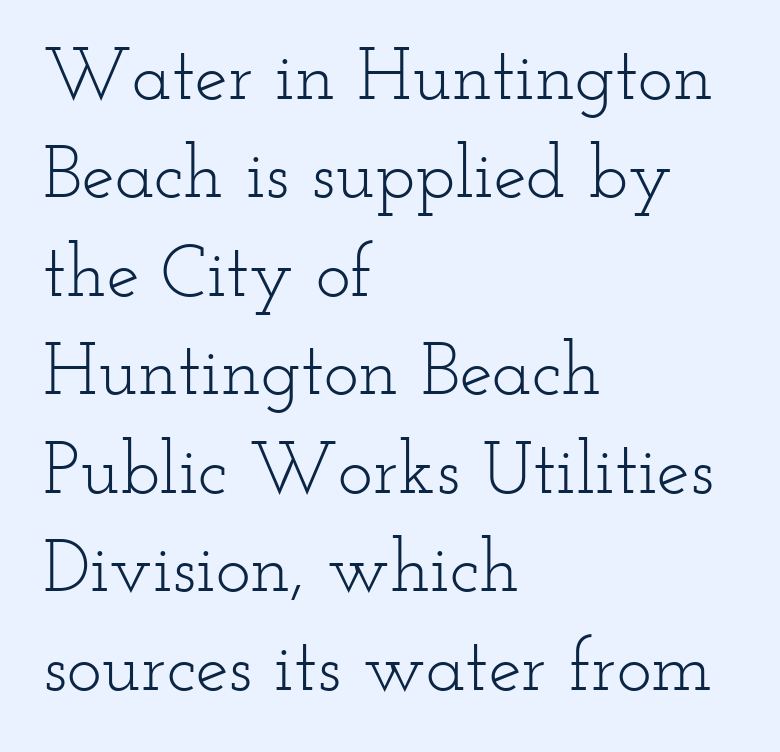
Typographically, this falls in the serif category. The rag falls on the right side of this text block. No extra tracking has been applied to these lines. The passage shown is not bold in any degree. This rendering features lettering with no underline.
